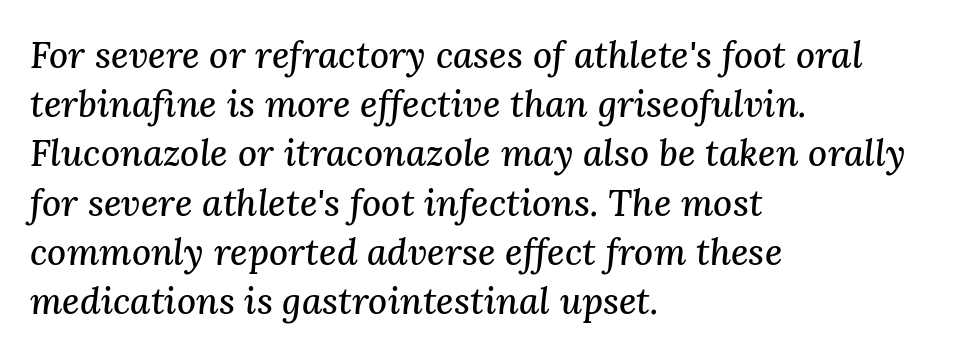
{"serif": "yes", "italic": "yes", "lean": "right", "slant_degrees": 3, "width": "normal", "stroke_contrast": "medium", "x_height": "medium", "monospaced": "no", "underline": "no", "align": "left", "line_spacing": "normal", "line_spacing_ratio": 1.33, "letter_spacing": "normal", "letter_spacing_em": 0.0, "glyph_px": 37}
